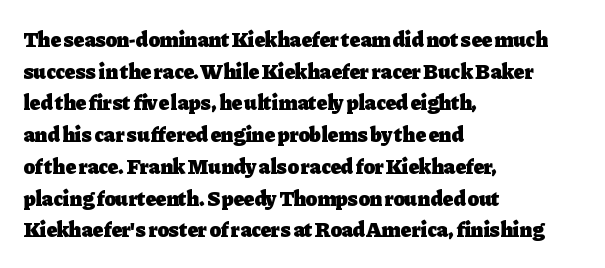
Q: Is the text bold? A: Yes.
Q: Is the text italic (slanted)? A: No, it is upright.
Q: Is the text underlined? A: No.
Q: How is the paragraph aligned? A: Left-aligned.
Q: Is the spacing between letters normal or unusually wide? A: Normal.
Q: Is the spacing between lines tight, normal or loose? A: Normal.
